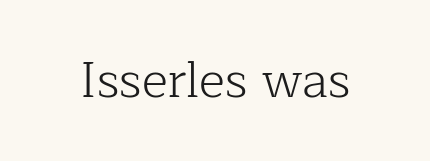
Q: Is the text bold? A: No.
Q: Is the text italic (slanted)? A: No, it is upright.
Q: Is the typeface a serif or a sans-serif typeface? A: Serif.
Q: Is the text underlined? A: No.
Q: Is the spacing between letters normal or unusually wide? A: Normal.
Q: Width (condensed, normal, or wide)? A: Normal.
Q: Stroke contrast? A: Low.
Q: x-height? A: Medium.
Q: Monospaced? A: No.
